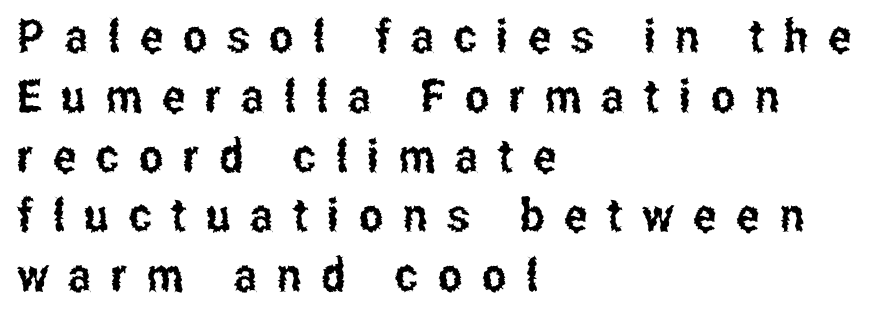
The paragraph has a hard left edge and a soft right edge. Compared with typical body copy, the letter spacing here is much looser. Anything drawn beneath the words? Only blank space. Serif or sans? Sans — the stroke terminals are bare. Regular leading.
